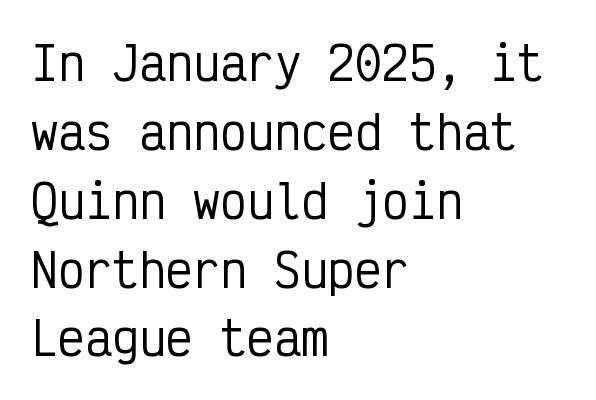
{"serif": "no", "italic": "no", "width": "condensed", "stroke_contrast": "low", "x_height": "medium", "monospaced": "yes", "underline": "no", "align": "left", "line_spacing": "normal", "line_spacing_ratio": 1.53, "letter_spacing": "normal", "letter_spacing_em": 0.0, "glyph_px": 45}
